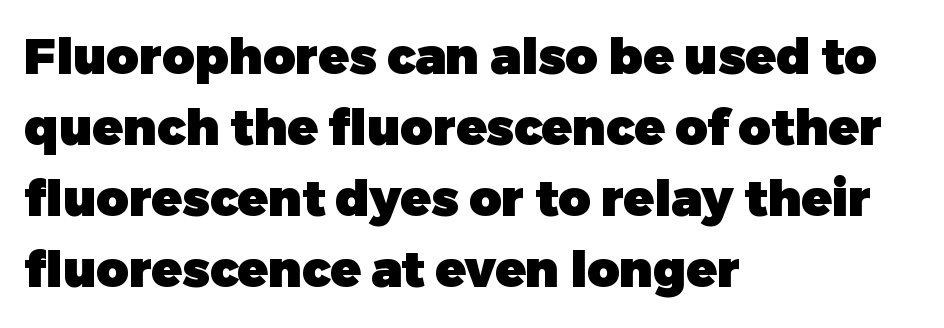
Q: Is the text bold? A: Yes.
Q: Is the text italic (slanted)? A: No, it is upright.
Q: Is the typeface a serif or a sans-serif typeface? A: Sans-serif.
Q: Is the text underlined? A: No.
Q: How is the paragraph aligned? A: Left-aligned.
Q: Is the spacing between letters normal or unusually wide? A: Normal.
Q: Is the spacing between lines tight, normal or loose? A: Normal.
Q: Width (condensed, normal, or wide)? A: Normal.
Q: Stroke contrast? A: Low.
Q: x-height? A: Medium.
Q: Monospaced? A: No.
